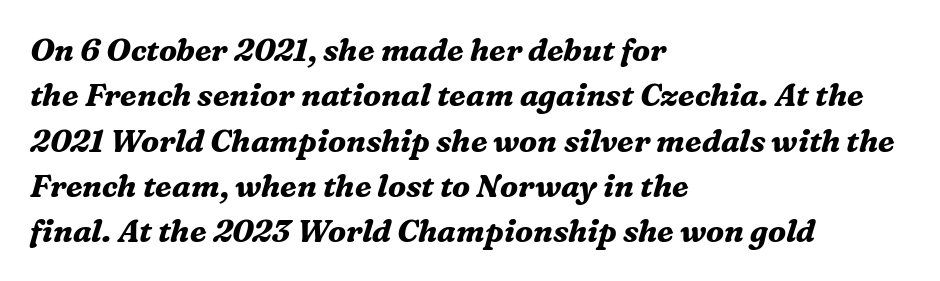
Q: Is the text bold? A: Yes.
Q: Is the text italic (slanted)? A: Yes, it leans right by about 16 degrees.
Q: Is the typeface a serif or a sans-serif typeface? A: Serif.
Q: Is the text underlined? A: No.
Q: How is the paragraph aligned? A: Left-aligned.
Q: Is the spacing between letters normal or unusually wide? A: Normal.
Q: Is the spacing between lines tight, normal or loose? A: Normal.
Q: Width (condensed, normal, or wide)? A: Normal.
Q: Stroke contrast? A: Medium.
Q: x-height? A: Medium.
Q: Monospaced? A: No.
